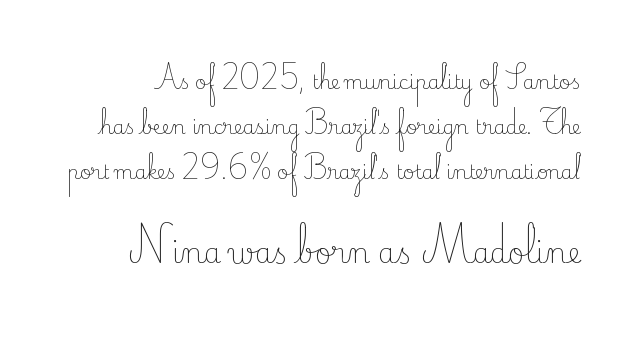
{"serif": "yes", "italic": "no", "bold": "no", "weight": "light", "width": "normal", "stroke_contrast": "low", "x_height": "small", "monospaced": "no", "underline": "no", "line_spacing": "loose", "line_spacing_ratio": 2.36, "letter_spacing": "normal", "letter_spacing_em": 0.0, "larger_block": "second", "size_ratio": 1.47, "glyph_px": 28}
